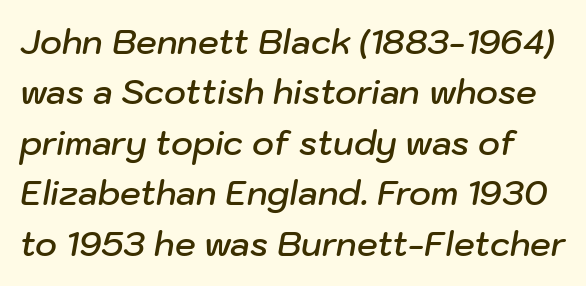
Q: Is the text bold? A: Semi-bold.
Q: Is the text italic (slanted)? A: Yes, it leans right by about 10 degrees.
Q: Is the text underlined? A: No.
Q: Is the spacing between letters normal or unusually wide? A: Normal.
Q: Is the spacing between lines tight, normal or loose? A: Normal.
Q: Width (condensed, normal, or wide)? A: Normal.
Q: Stroke contrast? A: Low.
Q: x-height? A: Medium.
Q: Monospaced? A: No.
